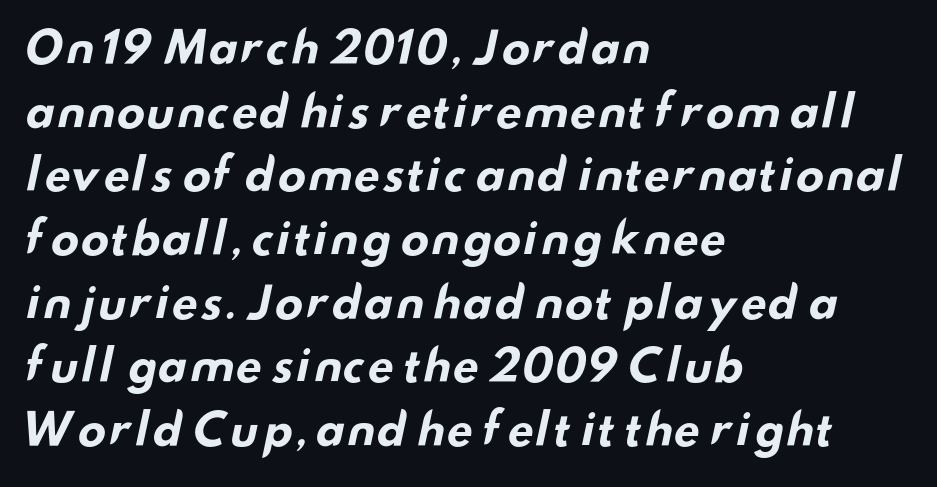
As a designer I'd log this as weight 700, bold. These lines keep a tight, regular rhythm from letter to letter. Alignment: flush left. Serif or sans? Sans — the stroke terminals are bare. The rendering uses natural spacing where letterforms have individual widths.
